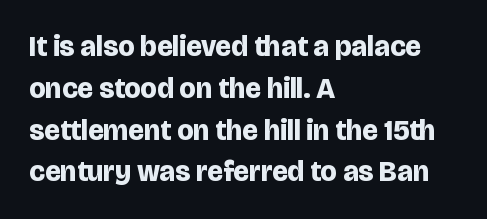
The image shows 29 px bold sans-serif type, upright; set left-aligned, normal line spacing (1.44x), normal letter spacing, not underlined; low stroke contrast and a large x-height.
